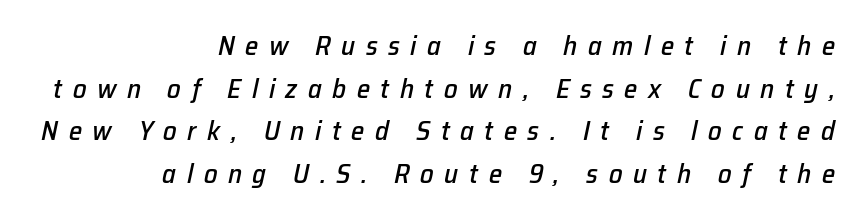
Q: Is the text italic (slanted)? A: Yes, it leans right by about 12 degrees.
Q: Is the text underlined? A: No.
Q: How is the paragraph aligned? A: Right-aligned.
Q: Is the spacing between letters normal or unusually wide? A: Unusually wide.
Q: Is the spacing between lines tight, normal or loose? A: Normal.
